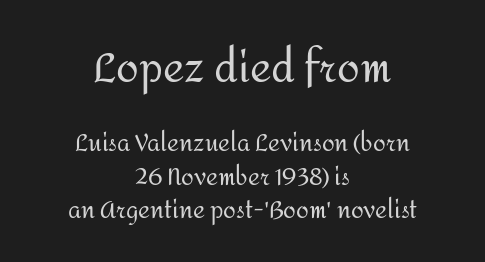
Q: Is the text bold? A: No.
Q: Is the text italic (slanted)? A: No, it is upright.
Q: Is the typeface a serif or a sans-serif typeface? A: Sans-serif.
Q: Is the text underlined? A: No.
Q: How is the paragraph aligned? A: Centered.
Q: Is the spacing between letters normal or unusually wide? A: Normal.
Q: Is the spacing between lines tight, normal or loose? A: Normal.
Q: Which block of text is set in a larger size, the first (top) or the second (bottom)? A: The first (top) one.
Q: Width (condensed, normal, or wide)? A: Normal.
Q: Stroke contrast? A: Medium.
Q: x-height? A: Medium.
Q: Monospaced? A: No.
